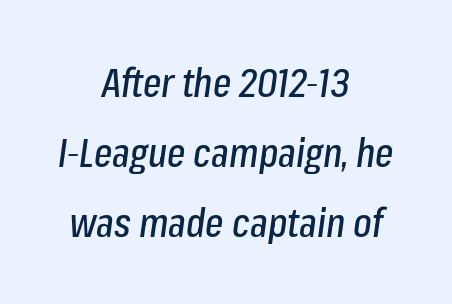
The space directly below the letters is spotless. Is this a fixed-width face? No — the glyphs have proportional, varying widths. Slanted lettering throughout. Leftover space on each line is divided equally before and after the words.
